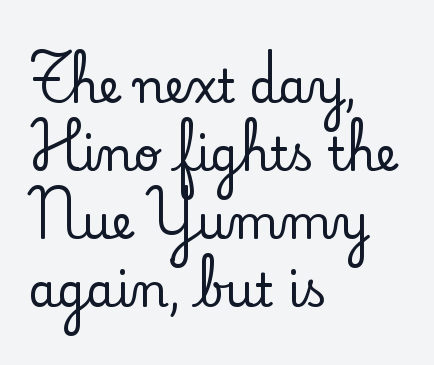
I'd call this a serif setting — the letters wear small feet. Honestly, there is no underline to notice here at all. Vertical strokes here are truly vertical. Left-aligned paragraph, ragged on the right. Does the leading feel generous? No, just average.
